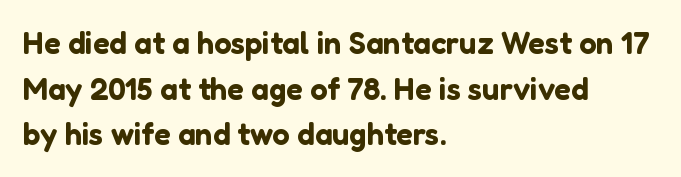
The image shows 31 px sans-serif type, upright; set left-aligned, normal line spacing (1.47x), normal letter spacing, not underlined; low stroke contrast and a medium x-height.
